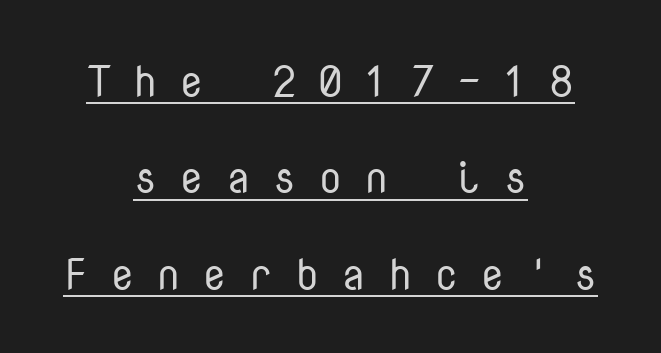
Vertical spacing — loose. The passage shown is typed in a monospace face where columns stay perfectly aligned. Spacing between characters has been opened up far beyond the box default. Is the block centered? Yes — each line is placed symmetrically about the middle. The cut favours lightness, reaching ordinary text weight at its darkest.
